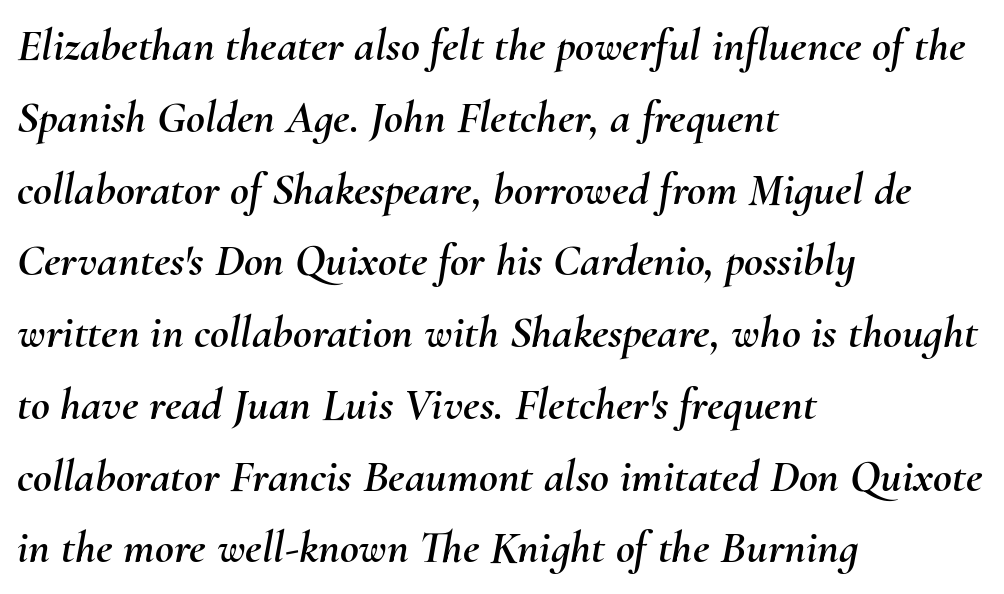
Alignment: flush left. Look at the tracking — it's just the regular setting, nothing added. The space beneath each line is pristine and unruled. Baseline-to-baseline distance is the conventional proportion of letter height. An italicized treatment has been applied to the whole sample.
